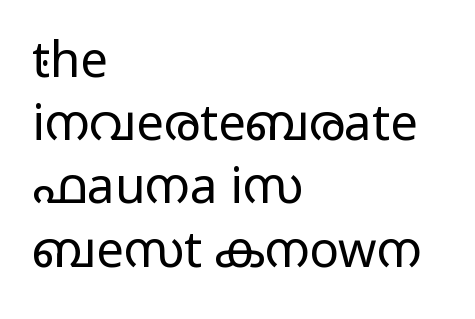
Q: Is the text bold? A: No.
Q: Is the text italic (slanted)? A: No, it is upright.
Q: Is the typeface a serif or a sans-serif typeface? A: Sans-serif.
Q: Is the text underlined? A: No.
Q: How is the paragraph aligned? A: Left-aligned.
Q: Is the spacing between letters normal or unusually wide? A: Normal.
Q: Is the spacing between lines tight, normal or loose? A: Normal.
Q: Width (condensed, normal, or wide)? A: Wide.
Q: Stroke contrast? A: Low.
Q: x-height? A: Medium.
Q: Monospaced? A: No.
